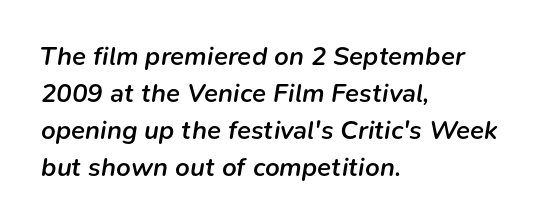
Q: Is the text bold? A: Semi-bold.
Q: Is the text italic (slanted)? A: Yes, it leans right by about 9 degrees.
Q: Is the text underlined? A: No.
Q: How is the paragraph aligned? A: Left-aligned.
Q: Is the spacing between letters normal or unusually wide? A: Normal.
Q: Is the spacing between lines tight, normal or loose? A: Normal.
